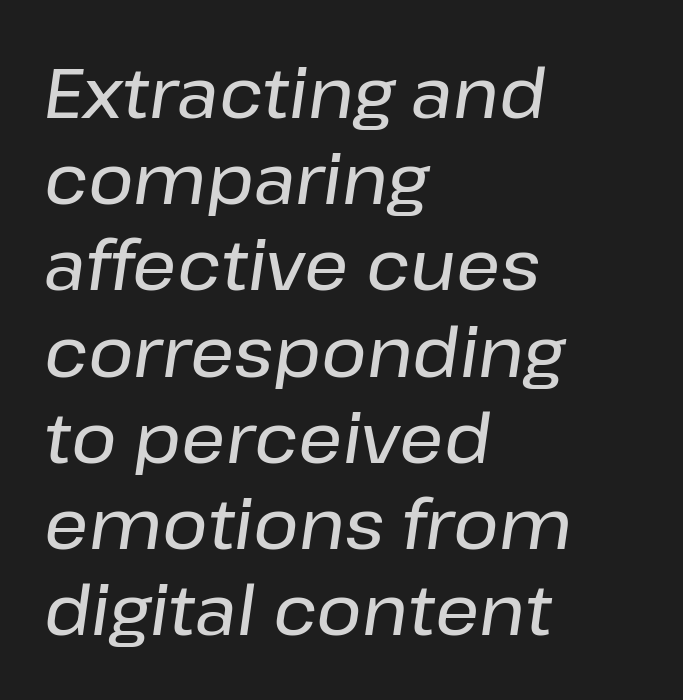
The image shows 69 px text type, italic (leaning right); set left-aligned, normal line spacing (1.25x), normal letter spacing, not underlined; low stroke contrast and a medium x-height.
